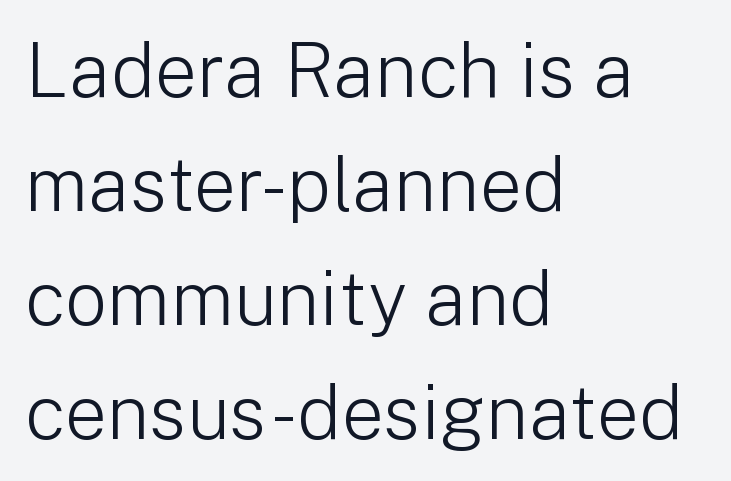
The image shows 75 px light sans-serif type, upright; set left-aligned, normal line spacing (1.52x), normal letter spacing, not underlined; low stroke contrast and a medium x-height.
